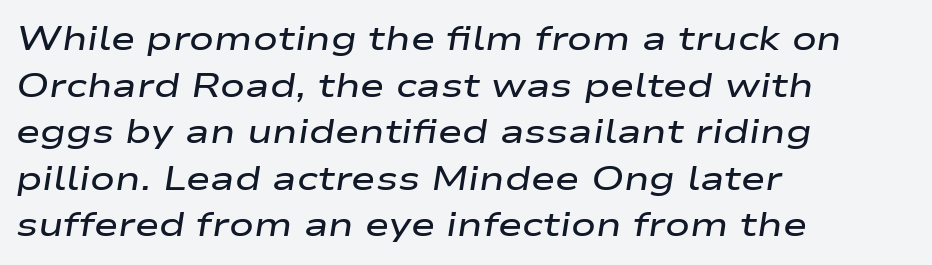
Is the letter spacing exaggerated? No — it looks like the ordinary default. The typesetting leans somewhat heavy: a semibold. The rows are spaced the way most documents space them. Beneath every word, the page is bare. The letters are slanted; this is an italic face. The typesetter chose a ragged-right arrangement here.
